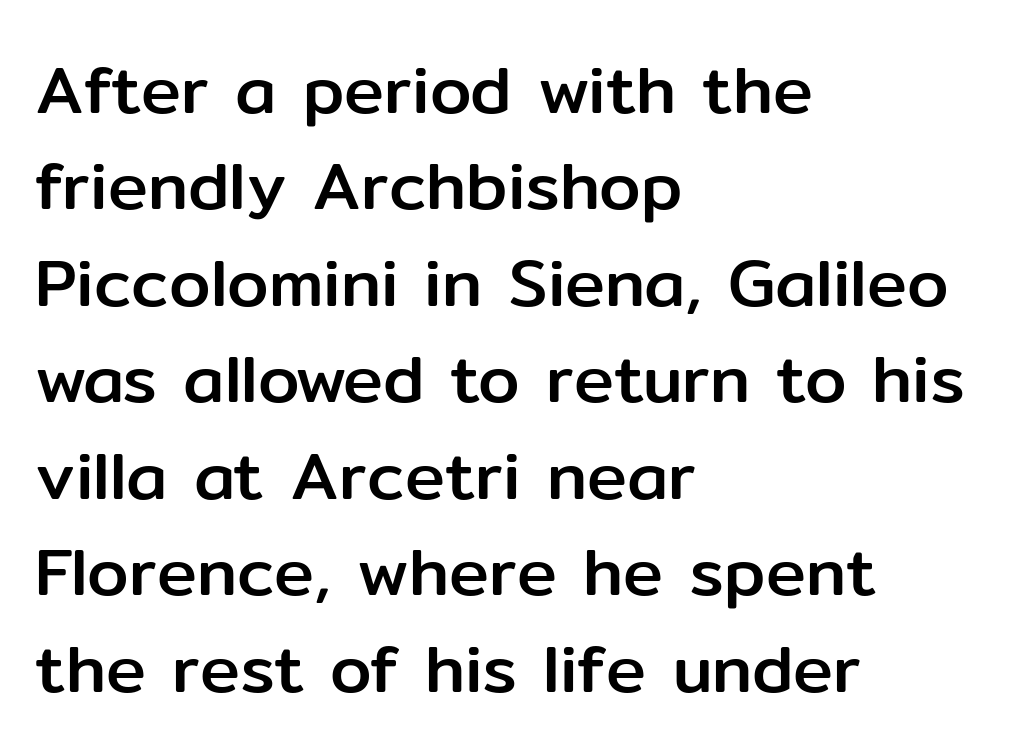
Horizontal bands of white between lines are of average thickness. The letters advance in unequal steps, a hallmark of proportional type. Between one letter and the next there's only the usual sliver of space. The setting favours the left margin, as ordinary paragraphs usually do.
